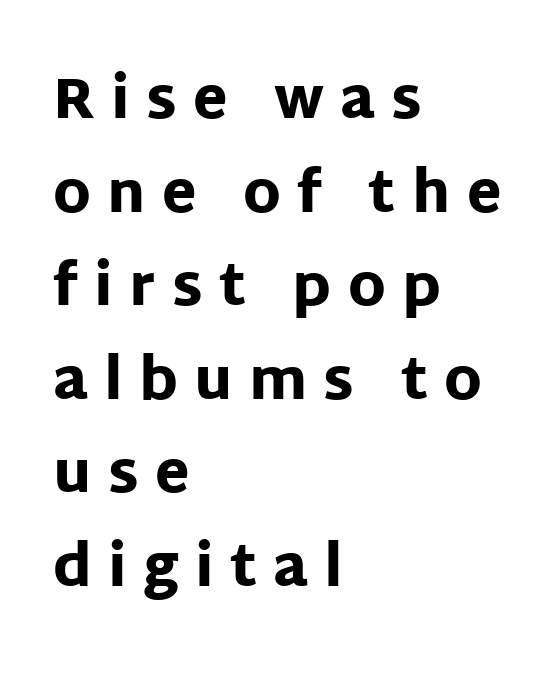
{"serif": "no", "italic": "no", "bold": "yes", "weight": "heavy", "width": "normal", "stroke_contrast": "low", "x_height": "large", "monospaced": "no", "underline": "no", "align": "left", "line_spacing": "normal", "line_spacing_ratio": 1.67, "letter_spacing": "wide", "letter_spacing_em": 0.29, "glyph_px": 56}
